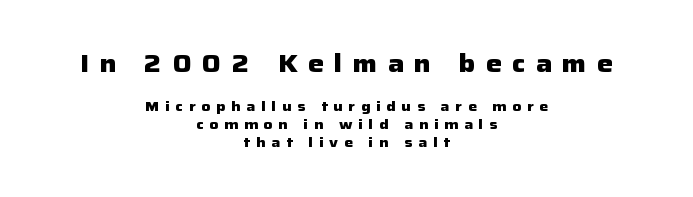
Successive baselines arrive at the customary interval. Descenders are the only things crossing below the line. A dark, heavy texture on the line: the type is bold. Typeset on center — no edge is straight.
